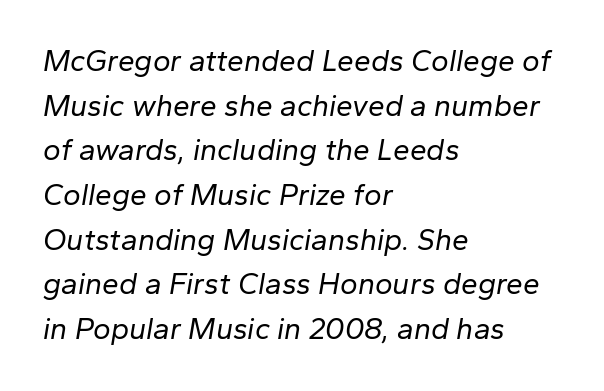
Q: Is the text bold? A: No.
Q: Is the text italic (slanted)? A: Yes, it leans right by about 10 degrees.
Q: Is the text underlined? A: No.
Q: How is the paragraph aligned? A: Left-aligned.
Q: Is the spacing between letters normal or unusually wide? A: Normal.
Q: Is the spacing between lines tight, normal or loose? A: Normal.
Q: Width (condensed, normal, or wide)? A: Normal.
Q: Stroke contrast? A: Low.
Q: x-height? A: Medium.
Q: Monospaced? A: No.
